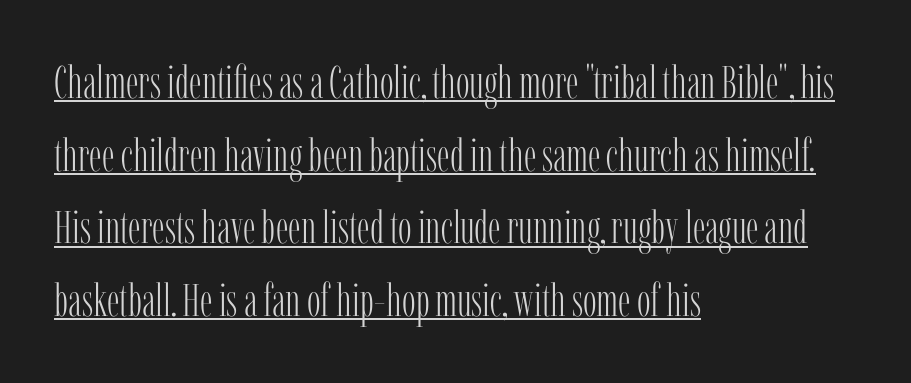
The image shows 46 px light, condensed serif type, upright; set left-aligned, normal line spacing (1.58x), normal letter spacing, underlined; low stroke contrast and a medium x-height.
